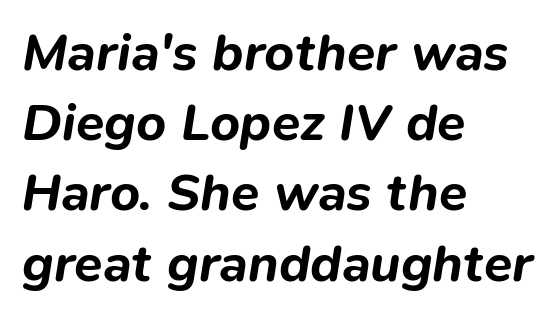
The image shows 52 px bold type, italic (leaning right); set left-aligned, normal line spacing (1.35x), normal letter spacing, not underlined; low stroke contrast and a medium x-height.
